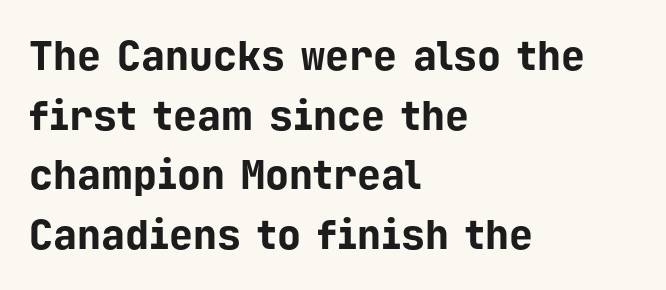
Q: Is the text bold? A: Yes.
Q: Is the text italic (slanted)? A: No, it is upright.
Q: Is the typeface a serif or a sans-serif typeface? A: Sans-serif.
Q: Is the text underlined? A: No.
Q: How is the paragraph aligned? A: Left-aligned.
Q: Is the spacing between letters normal or unusually wide? A: Normal.
Q: Is the spacing between lines tight, normal or loose? A: Normal.
Q: Width (condensed, normal, or wide)? A: Normal.
Q: Stroke contrast? A: Low.
Q: x-height? A: Medium.
Q: Monospaced? A: Yes.
